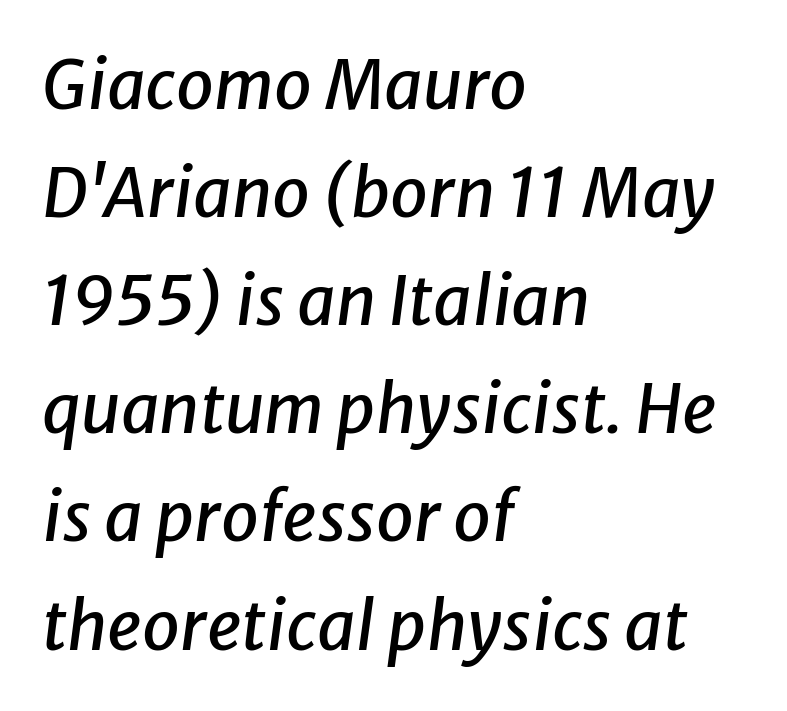
The block of text has a typical density, with ordinary space between rows. Rendered with sloped, italic letterforms. The face used here is proportionally spaced, like ordinary book or web type. You could call the tracking neutral — neither tight nor loose. Teacher's note: observe the even left margin — that is flush-left alignment. Descenders hang freely into open space.
